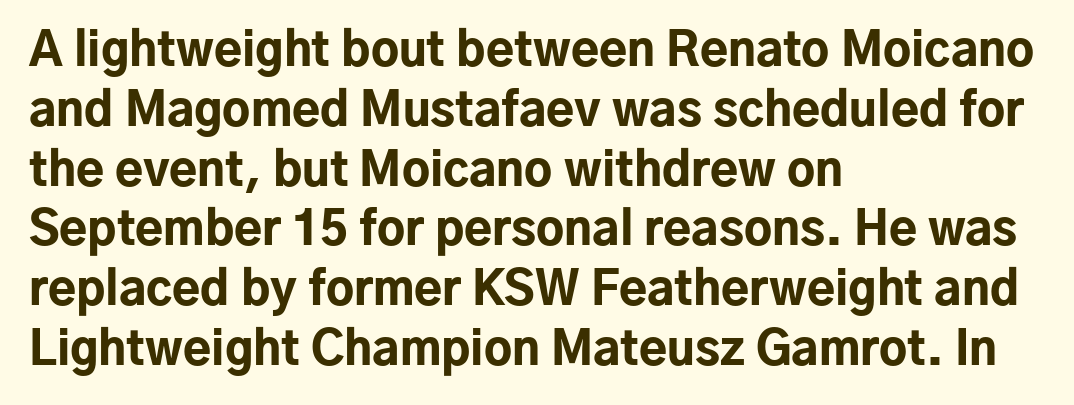
Q: Is the text bold? A: Yes.
Q: Is the text italic (slanted)? A: No, it is upright.
Q: Is the typeface a serif or a sans-serif typeface? A: Sans-serif.
Q: Is the text underlined? A: No.
Q: How is the paragraph aligned? A: Left-aligned.
Q: Is the spacing between letters normal or unusually wide? A: Normal.
Q: Is the spacing between lines tight, normal or loose? A: Normal.
Q: Width (condensed, normal, or wide)? A: Normal.
Q: Stroke contrast? A: Low.
Q: x-height? A: Medium.
Q: Monospaced? A: No.
